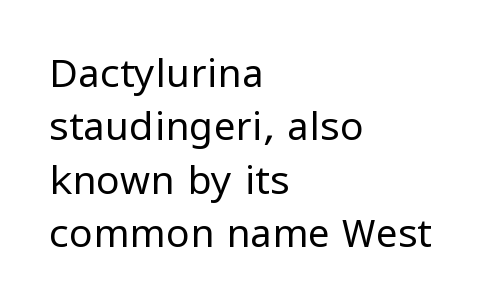
The image shows 39 px regular-weight sans-serif type, upright; set left-aligned, normal line spacing (1.37x), normal letter spacing, not underlined; low stroke contrast and a medium x-height.
